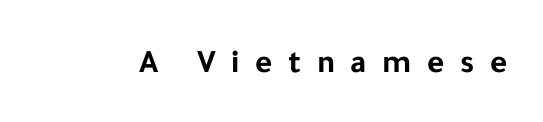
{"serif": "no", "italic": "no", "bold": "yes", "weight": "bold", "width": "normal", "stroke_contrast": "low", "x_height": "medium", "monospaced": "no", "underline": "no", "letter_spacing": "wide", "letter_spacing_em": 0.47, "glyph_px": 33}
